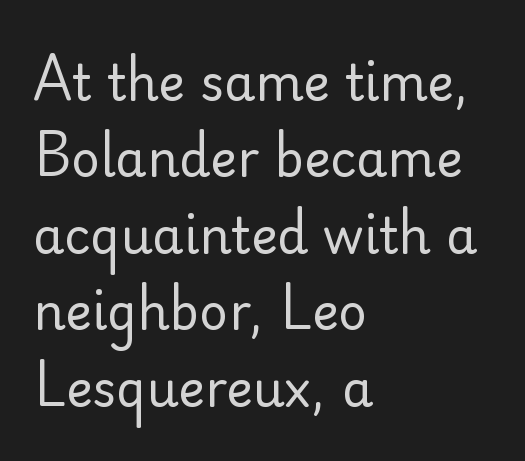
{"serif": "no", "italic": "no", "bold": "no", "weight": "regular", "width": "normal", "stroke_contrast": "low", "x_height": "small", "monospaced": "no", "underline": "no", "align": "left", "line_spacing": "normal", "line_spacing_ratio": 1.53, "letter_spacing": "normal", "letter_spacing_em": 0.0, "glyph_px": 50}
